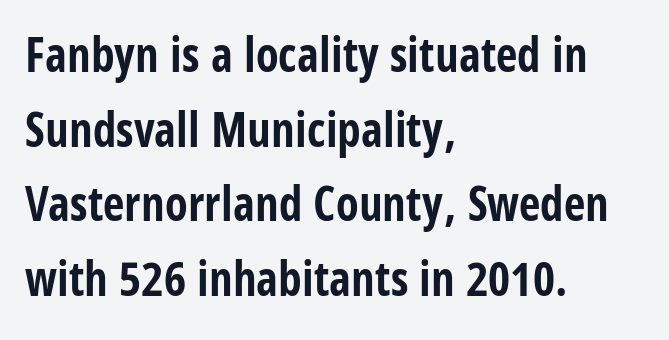
{"serif": "no", "italic": "no", "bold": "yes", "weight": "bold", "width": "condensed", "stroke_contrast": "low", "x_height": "large", "monospaced": "no", "underline": "no", "align": "left", "line_spacing": "normal", "line_spacing_ratio": 1.59, "letter_spacing": "normal", "letter_spacing_em": 0.0, "glyph_px": 47}
